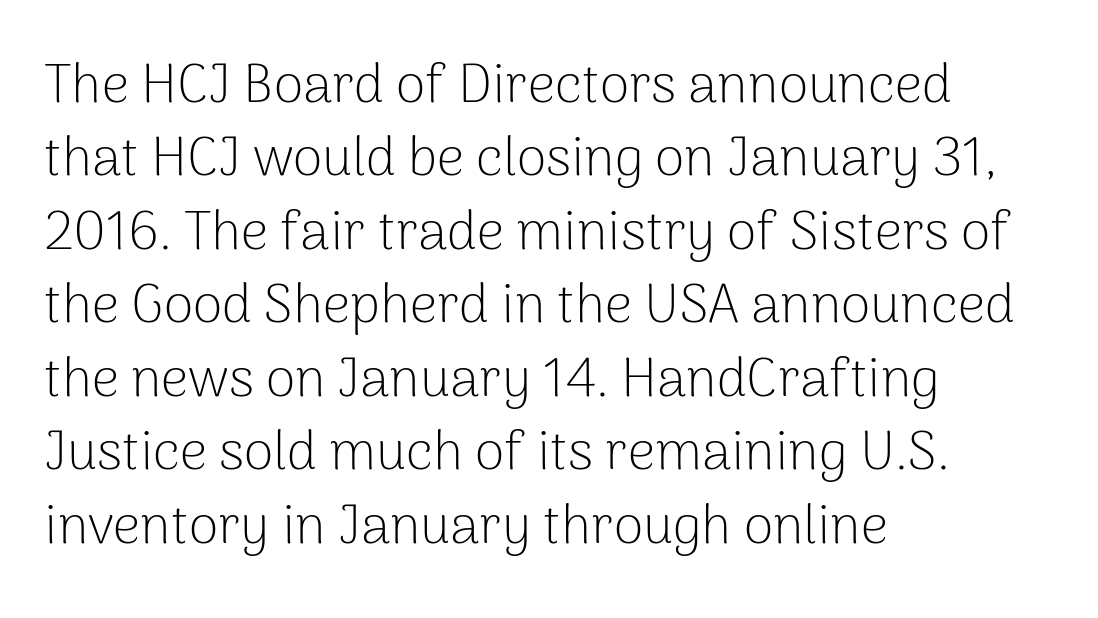
{"serif": "no", "italic": "no", "bold": "no", "weight": "light", "width": "normal", "stroke_contrast": "low", "x_height": "medium", "monospaced": "no", "underline": "no", "align": "left", "line_spacing": "normal", "line_spacing_ratio": 1.36, "letter_spacing": "normal", "letter_spacing_em": 0.0, "glyph_px": 54}
